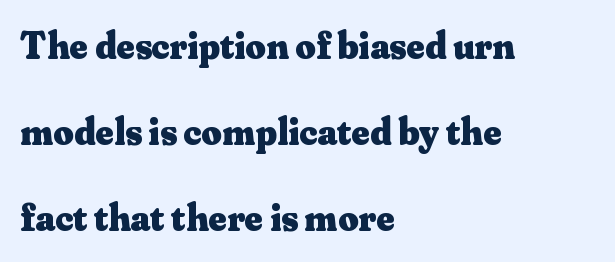
Q: Is the text bold? A: Yes.
Q: Is the text italic (slanted)? A: No, it is upright.
Q: Is the typeface a serif or a sans-serif typeface? A: Serif.
Q: Is the text underlined? A: No.
Q: How is the paragraph aligned? A: Left-aligned.
Q: Is the spacing between letters normal or unusually wide? A: Normal.
Q: Is the spacing between lines tight, normal or loose? A: Loose.
Q: Width (condensed, normal, or wide)? A: Normal.
Q: Stroke contrast? A: Medium.
Q: x-height? A: Small.
Q: Monospaced? A: No.
